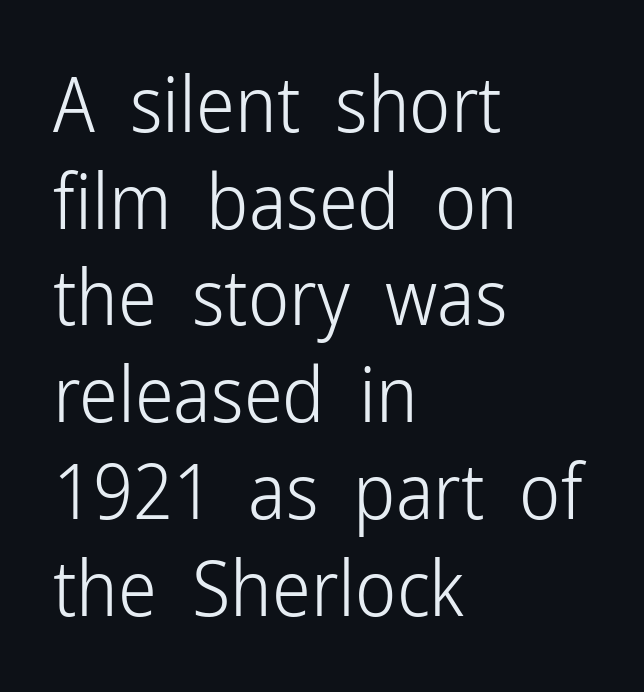
The image shows 78 px light, condensed sans-serif type, upright; set left-aligned, line spacing 1.24x, normal letter spacing, not underlined; low stroke contrast and a medium x-height.
